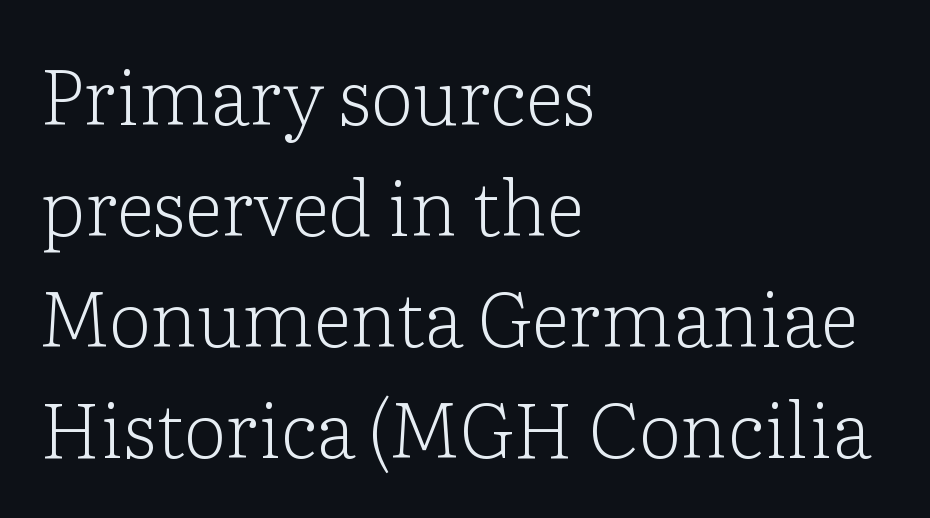
This sample keeps an unexceptional amount of space between lines. The typography opts for an upright posture over an oblique one. In terms of letterspacing, this is plain default setting. These lines are rendered in a variable-pitch font.
